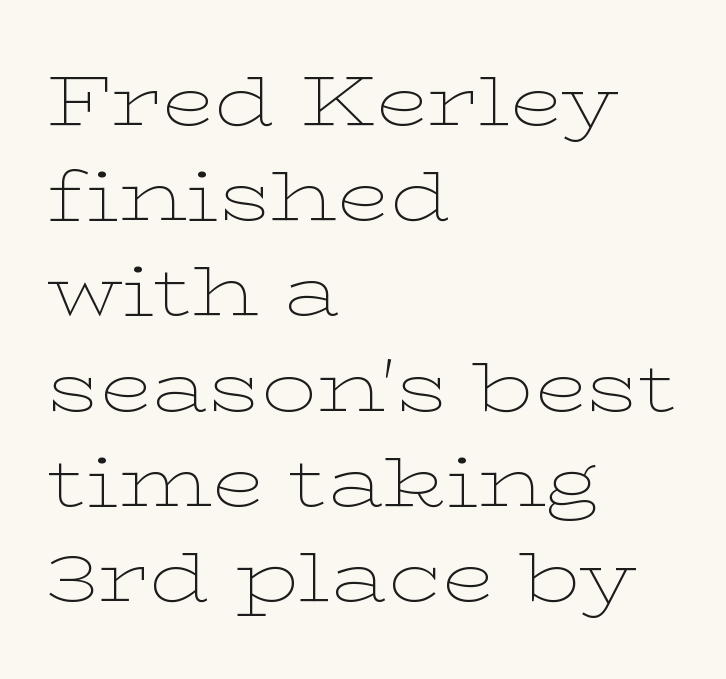
The image shows 69 px thin, wide serif type, upright; set left-aligned, normal line spacing (1.38x), normal letter spacing, not underlined; low stroke contrast and a medium x-height.
